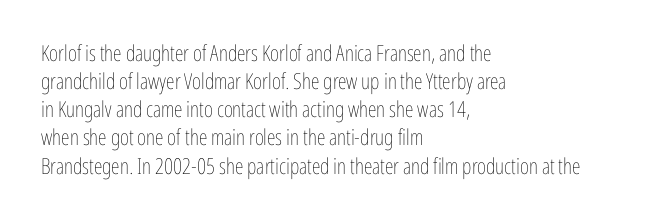
Normally led — the rows are evenly, conventionally spaced. Underlining? Definitely not there. The axis of the letterforms is exactly vertical. The passage is arranged the way most books set body copy — flush left. Default kerning and tracking; the words read as compact shapes.
